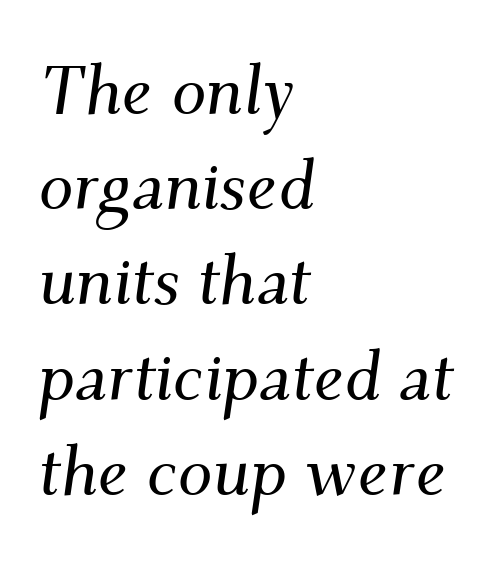
{"serif": "yes", "italic": "yes", "lean": "right", "slant_degrees": 9, "width": "normal", "stroke_contrast": "medium", "x_height": "small", "monospaced": "no", "underline": "no", "align": "left", "line_spacing": "normal", "line_spacing_ratio": 1.38, "letter_spacing": "normal", "letter_spacing_em": 0.0, "glyph_px": 69}
